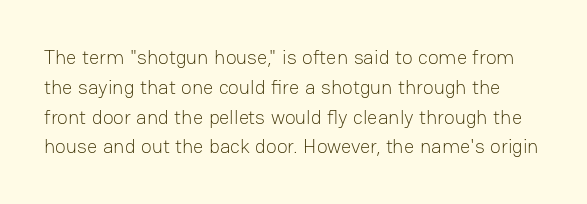
{"italic": "no", "bold": "no", "underline": "no", "line_spacing": "normal", "line_spacing_ratio": 1.49, "letter_spacing": "normal", "letter_spacing_em": 0.0, "glyph_px": 20}
